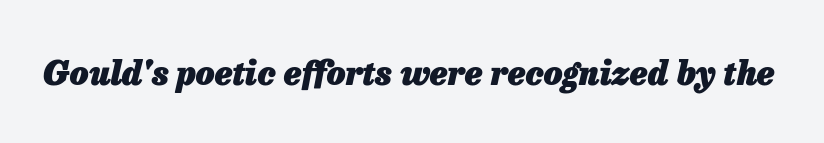
The image shows 33 px heavy type, italic (leaning right); set normal letter spacing, not underlined; low stroke contrast and a medium x-height.
